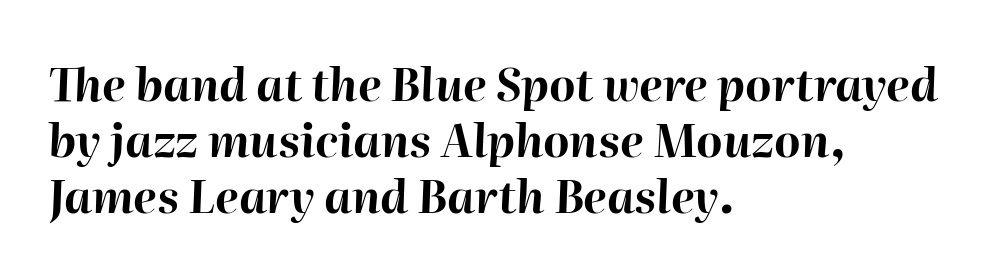
{"italic": "yes", "lean": "right", "slant_degrees": 2, "bold": "yes", "weight": "bold", "width": "normal", "stroke_contrast": "high", "x_height": "medium", "monospaced": "no", "underline": "no", "align": "left", "line_spacing_ratio": 1.24, "letter_spacing": "normal", "letter_spacing_em": 0.0, "glyph_px": 45}
